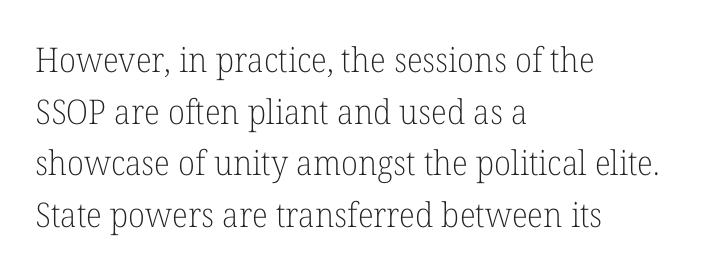
The image shows 34 px light serif type, upright; set left-aligned, normal line spacing (1.52x), normal letter spacing, not underlined; low stroke contrast and a medium x-height.
